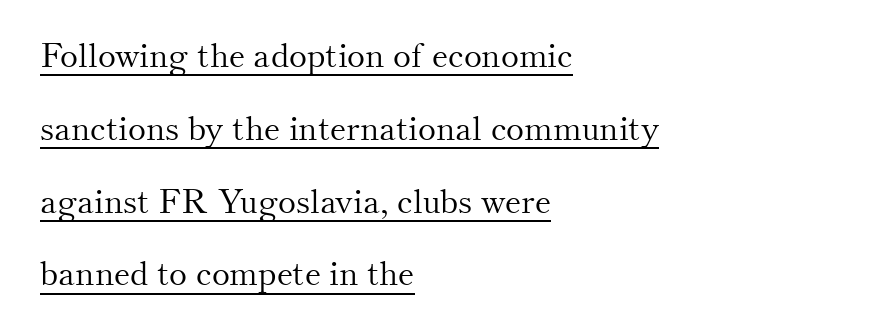
Layout note: lines flush left. Look at the tracking — it's just the regular setting, nothing added. Is there much room between lines? Yes — plenty of vertical air separates them. What decoration does the sample have? An underline.
